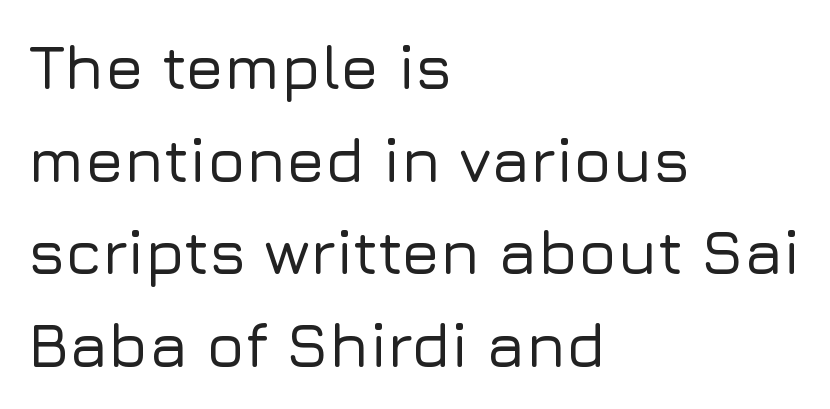
{"serif": "no", "italic": "no", "width": "normal", "stroke_contrast": "low", "x_height": "medium", "monospaced": "no", "underline": "no", "align": "left", "line_spacing": "normal", "line_spacing_ratio": 1.47, "letter_spacing": "normal", "letter_spacing_em": 0.0, "glyph_px": 63}
